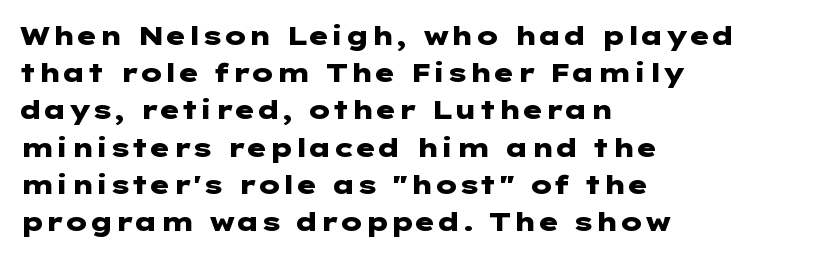
{"italic": "no", "bold": "yes", "underline": "no", "align": "left", "line_spacing": "normal", "line_spacing_ratio": 1.43, "letter_spacing": "normal", "letter_spacing_em": 0.0, "glyph_px": 26}
